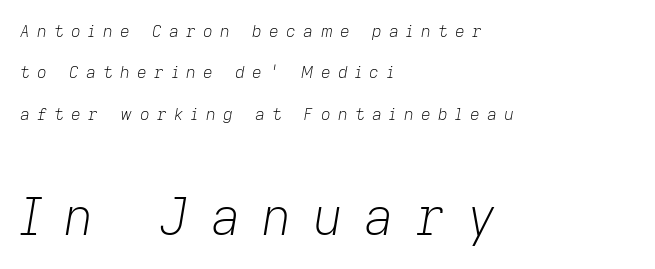
The image shows 51 px light type, italic (leaning right); set left-aligned, loose line spacing (2.43x), unusually wide letter spacing (+0.43 em), not underlined; the second (bottom) block is 3.0x larger; low stroke contrast and a medium x-height.
